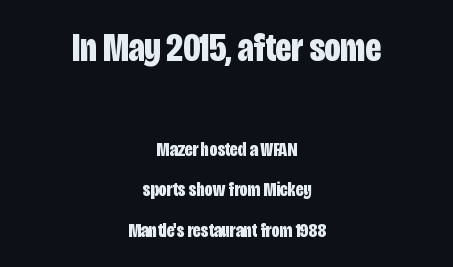
{"serif": "no", "italic": "no", "bold": "yes", "weight": "bold", "width": "condensed", "stroke_contrast": "low", "x_height": "large", "monospaced": "no", "underline": "no", "align": "center", "line_spacing": "loose", "line_spacing_ratio": 2.04, "letter_spacing": "normal", "letter_spacing_em": 0.0, "larger_block": "first", "size_ratio": 2.0, "glyph_px": 40}
